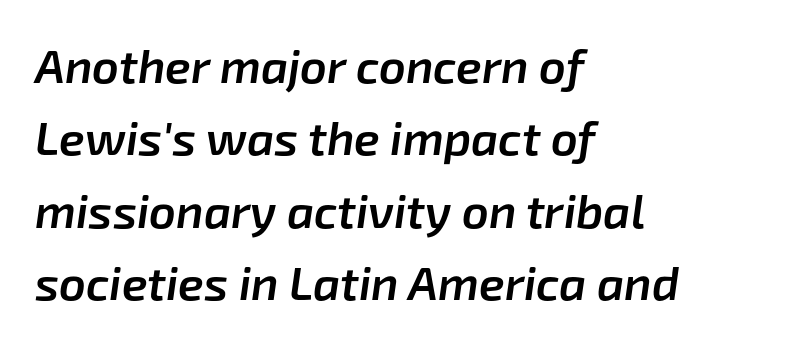
{"italic": "yes", "lean": "right", "slant_degrees": 8, "bold": "semi", "weight": "semibold", "width": "normal", "stroke_contrast": "low", "x_height": "medium", "monospaced": "no", "underline": "no", "align": "left", "line_spacing": "normal", "line_spacing_ratio": 1.54, "letter_spacing": "normal", "letter_spacing_em": 0.0, "glyph_px": 47}
